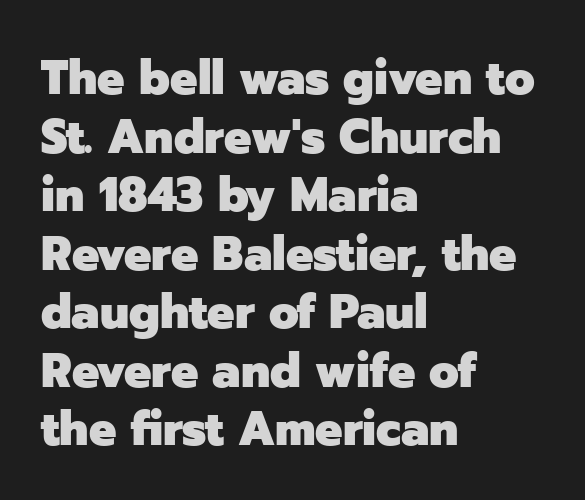
Q: Is the text bold? A: Yes.
Q: Is the text italic (slanted)? A: No, it is upright.
Q: Is the typeface a serif or a sans-serif typeface? A: Sans-serif.
Q: Is the text underlined? A: No.
Q: How is the paragraph aligned? A: Left-aligned.
Q: Is the spacing between letters normal or unusually wide? A: Normal.
Q: Width (condensed, normal, or wide)? A: Normal.
Q: Stroke contrast? A: Low.
Q: x-height? A: Medium.
Q: Monospaced? A: No.
